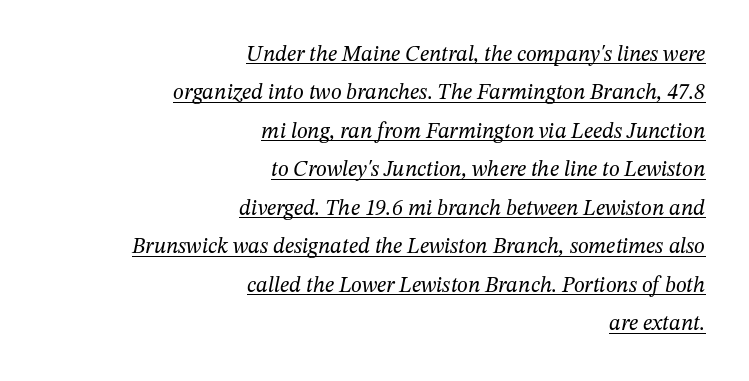
{"italic": "yes", "lean": "right", "slant_degrees": 12, "bold": "no", "underline": "yes", "align": "right", "line_spacing_ratio": 1.75, "letter_spacing": "normal", "letter_spacing_em": 0.0, "glyph_px": 22}
